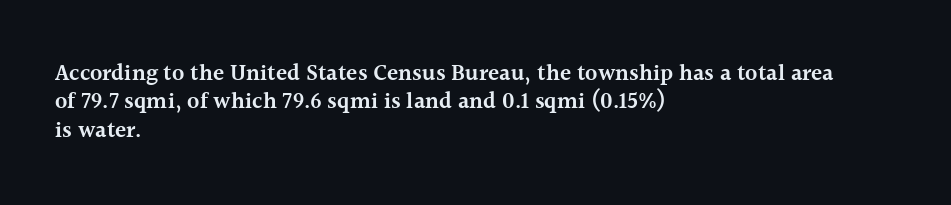
The image shows 23 px text type, upright; set left-aligned, line spacing 1.23x, normal letter spacing, not underlined.
